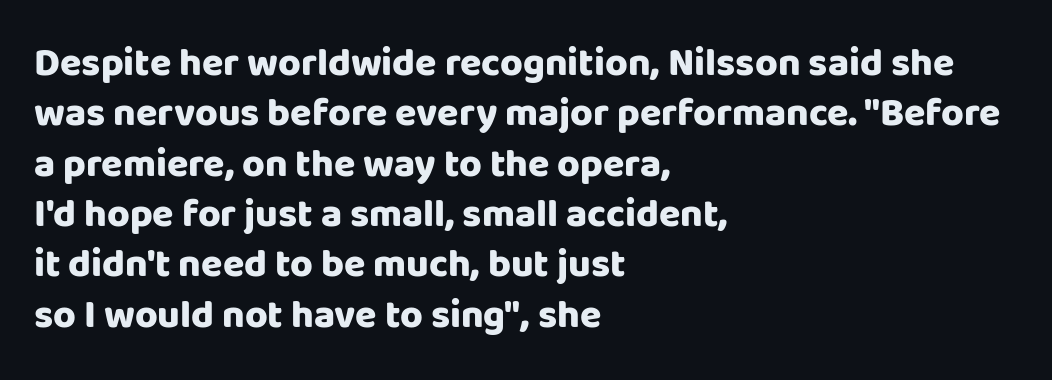
Q: Is the text bold? A: Yes.
Q: Is the text italic (slanted)? A: No, it is upright.
Q: Is the typeface a serif or a sans-serif typeface? A: Sans-serif.
Q: Is the text underlined? A: No.
Q: How is the paragraph aligned? A: Left-aligned.
Q: Is the spacing between letters normal or unusually wide? A: Normal.
Q: Is the spacing between lines tight, normal or loose? A: Normal.
Q: Width (condensed, normal, or wide)? A: Normal.
Q: Stroke contrast? A: Low.
Q: x-height? A: Large.
Q: Monospaced? A: No.
